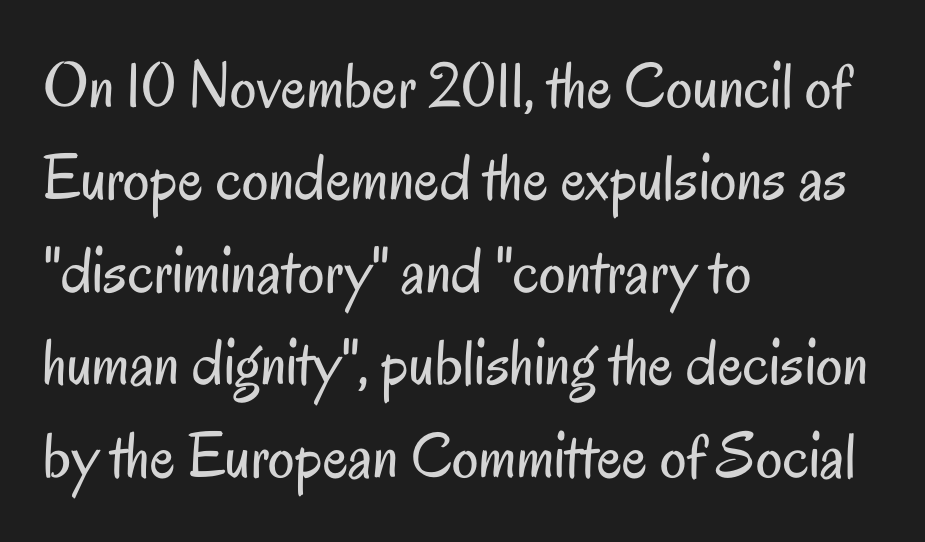
{"serif": "no", "italic": "no", "bold": "no", "weight": "regular", "width": "condensed", "stroke_contrast": "low", "x_height": "small", "monospaced": "no", "underline": "no", "align": "left", "line_spacing": "normal", "line_spacing_ratio": 1.4, "letter_spacing": "normal", "letter_spacing_em": 0.0, "glyph_px": 66}
